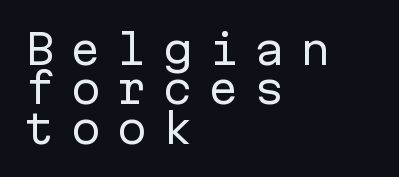
{"serif": "no", "italic": "no", "bold": "no", "weight": "regular", "width": "normal", "stroke_contrast": "low", "x_height": "medium", "monospaced": "yes", "underline": "no", "align": "left", "line_spacing": "tight", "line_spacing_ratio": 0.96, "letter_spacing": "wide", "letter_spacing_em": 0.37, "glyph_px": 41}
